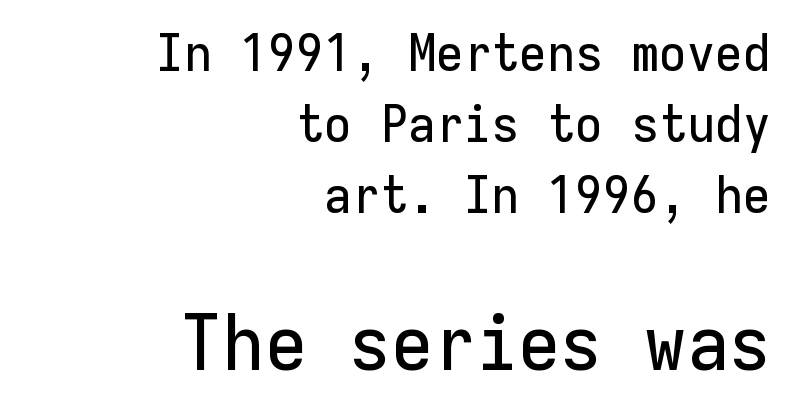
Posture: upright roman. Leading: standard. The designer gave the closing block more size than the opening block. The typesetter chose a ragged-left arrangement here. The tracking reads as untouched default to a designer's eye.
